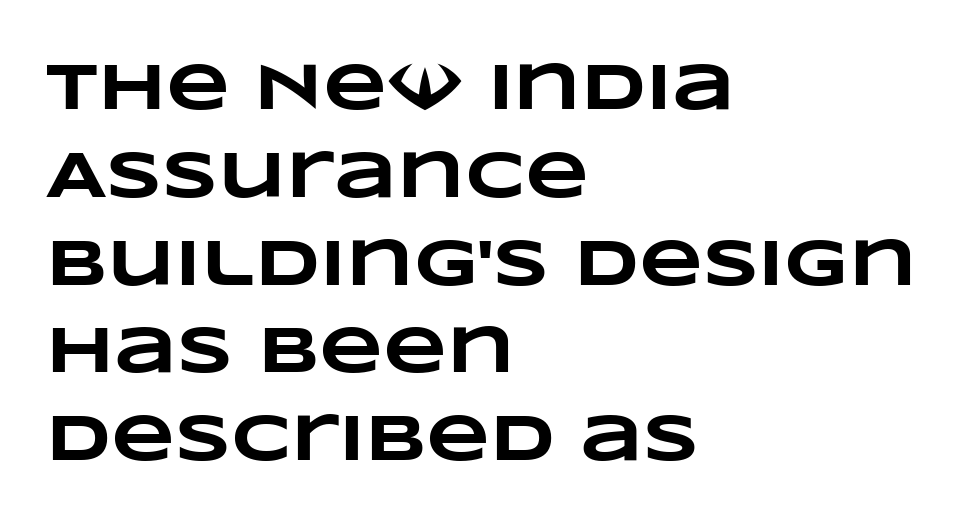
Q: Is the text bold? A: Yes.
Q: Is the text underlined? A: No.
Q: How is the paragraph aligned? A: Left-aligned.
Q: Is the spacing between letters normal or unusually wide? A: Normal.
Q: Is the spacing between lines tight, normal or loose? A: Normal.
Q: Width (condensed, normal, or wide)? A: Wide.
Q: Stroke contrast? A: Low.
Q: x-height? A: Large.
Q: Monospaced? A: No.
